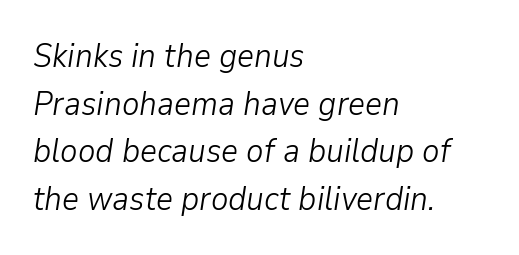
Q: Is the text bold? A: No.
Q: Is the text italic (slanted)? A: Yes, it leans right by about 9 degrees.
Q: Is the text underlined? A: No.
Q: How is the paragraph aligned? A: Left-aligned.
Q: Is the spacing between letters normal or unusually wide? A: Normal.
Q: Is the spacing between lines tight, normal or loose? A: Normal.
Q: Width (condensed, normal, or wide)? A: Normal.
Q: Stroke contrast? A: Low.
Q: x-height? A: Medium.
Q: Monospaced? A: No.
